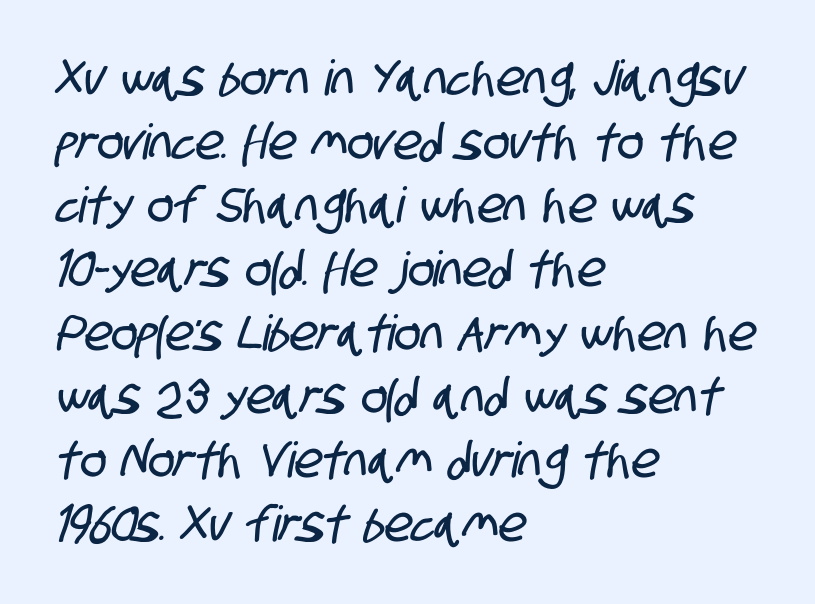
{"serif": "no", "width": "condensed", "stroke_contrast": "low", "x_height": "large", "monospaced": "no", "underline": "no", "align": "left", "line_spacing": "normal", "line_spacing_ratio": 1.3, "letter_spacing": "normal", "letter_spacing_em": 0.0, "glyph_px": 49}
